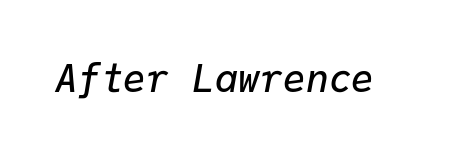
Q: Is the text bold? A: Semi-bold.
Q: Is the text italic (slanted)? A: Yes, it leans right by about 9 degrees.
Q: Is the text underlined? A: No.
Q: Is the spacing between letters normal or unusually wide? A: Normal.
Q: Width (condensed, normal, or wide)? A: Normal.
Q: Stroke contrast? A: Low.
Q: x-height? A: Medium.
Q: Monospaced? A: Yes.
